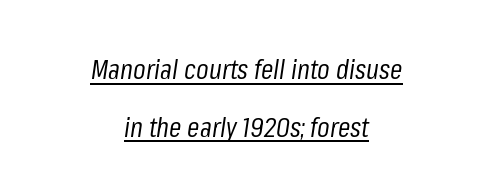
Compared with a flush-left layout, this one balances lines on the center instead. Whoever set this chose breathing room over compactness in the vertical rhythm. Is this a fixed-width face? No — the glyphs have proportional, varying widths. Is the stroke heavy? The answer is a plain regular-or-lighter. This rendering features underlined lettering.
